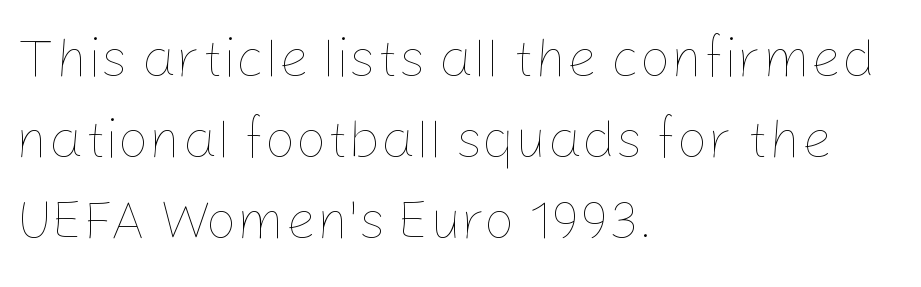
The image shows 55 px thin type, upright; set left-aligned, normal line spacing (1.47x), normal letter spacing, not underlined; low stroke contrast and a medium x-height.
